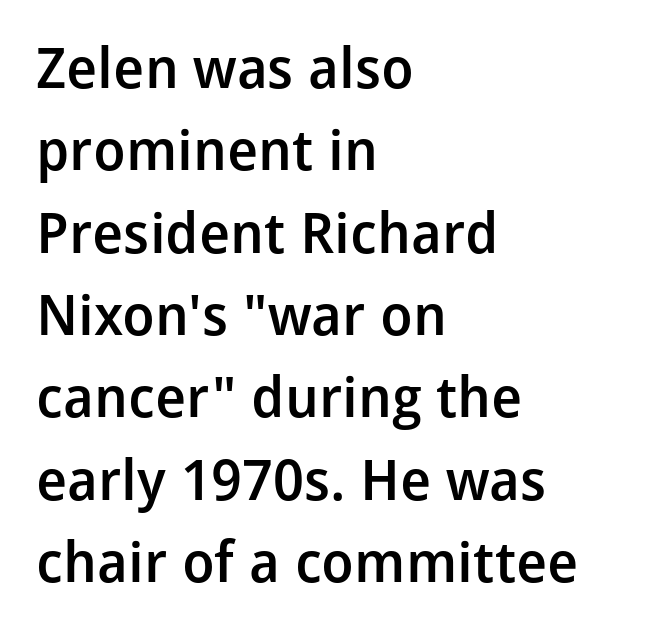
The rendering uses natural spacing where letterforms have individual widths. In terms of weight, the rendering is demibold, just under bold. Look at the tracking — it's just the regular setting, nothing added. Italic? Not at all — the glyphs are vertical. Line spacing here is normal. I'd call this a sans setting — the letters go barefoot.
